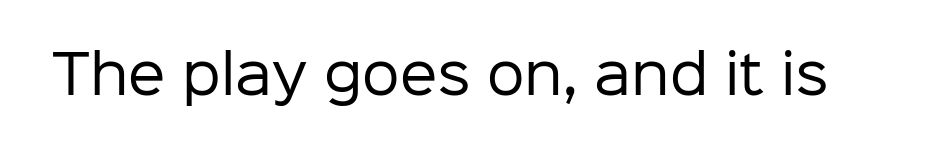
No feet cap the strokes, marking this as sans-serif type. How are the letters spaced? Ordinarily, with no added tracking. Heft: none added — not bold. These lines are rendered in a variable-pitch font.
